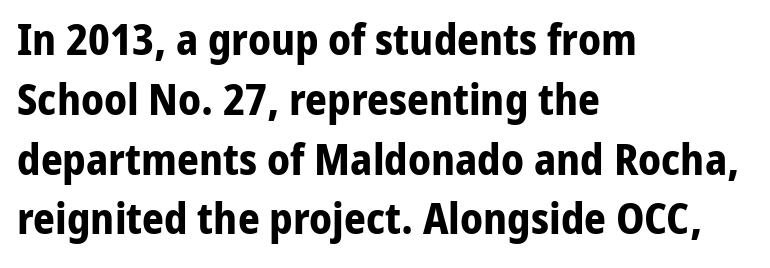
Q: Is the text bold? A: Yes.
Q: Is the text italic (slanted)? A: No, it is upright.
Q: Is the typeface a serif or a sans-serif typeface? A: Sans-serif.
Q: Is the text underlined? A: No.
Q: How is the paragraph aligned? A: Left-aligned.
Q: Is the spacing between letters normal or unusually wide? A: Normal.
Q: Is the spacing between lines tight, normal or loose? A: Normal.
Q: Width (condensed, normal, or wide)? A: Normal.
Q: Stroke contrast? A: Low.
Q: x-height? A: Medium.
Q: Monospaced? A: No.
